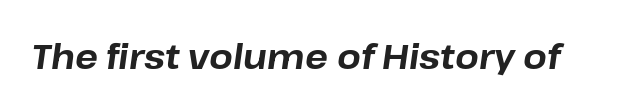
{"italic": "yes", "lean": "right", "slant_degrees": 8, "bold": "yes", "weight": "bold", "width": "normal", "stroke_contrast": "low", "x_height": "medium", "monospaced": "no", "underline": "no", "letter_spacing": "normal", "letter_spacing_em": 0.0, "glyph_px": 34}
